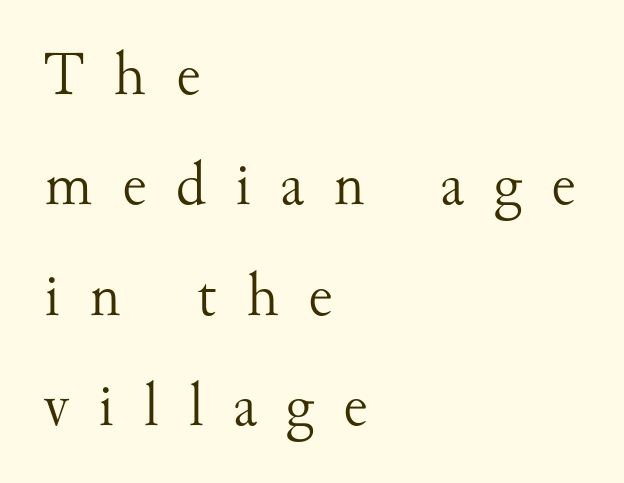
The image shows 62 px light serif type, upright; set left-aligned, line spacing 1.78x, unusually wide letter spacing (+0.47 em), not underlined; medium stroke contrast and a small x-height.
